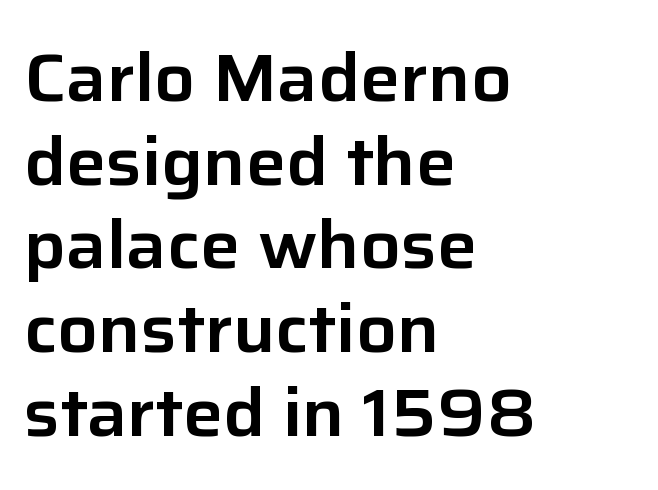
{"serif": "no", "italic": "no", "width": "normal", "stroke_contrast": "low", "x_height": "medium", "monospaced": "no", "underline": "no", "align": "left", "line_spacing": "normal", "line_spacing_ratio": 1.25, "letter_spacing": "normal", "letter_spacing_em": 0.0, "glyph_px": 67}
